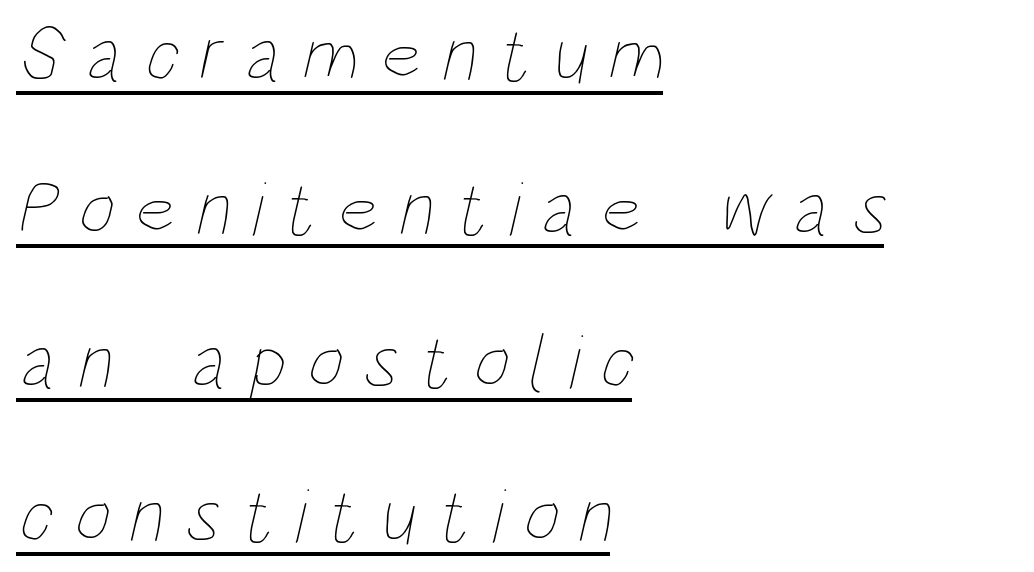
The text block is weighted toward the left margin, trailing off unevenly rightward. Loosely led — the rows are spread out. The typeface has the unassuming heft of standard copy or less. Letter spacing: wide.
